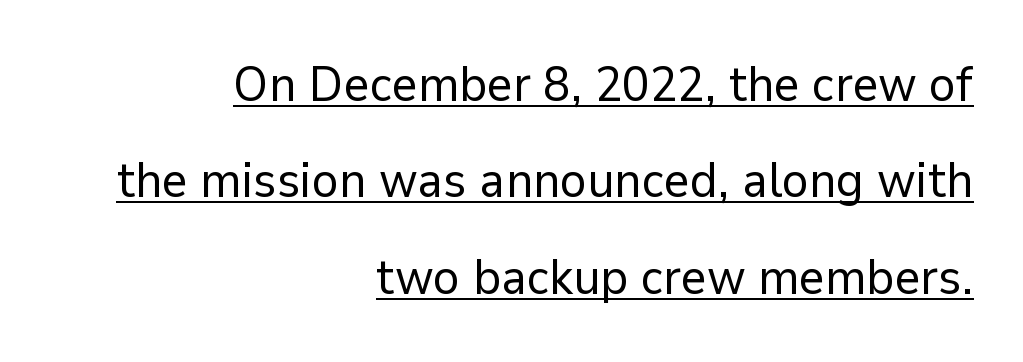
The image shows 50 px regular-weight sans-serif type, upright; set right-aligned, loose line spacing (1.93x), normal letter spacing, underlined; low stroke contrast and a medium x-height.
